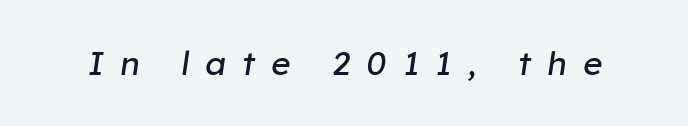
A typesetter would call this proportional, since set widths differ per character. Style check: oblique. In terms of letterspacing, this is a distinctly airy, spread setting. No extra ink here — the face is not bold. No word sits above an underline.
